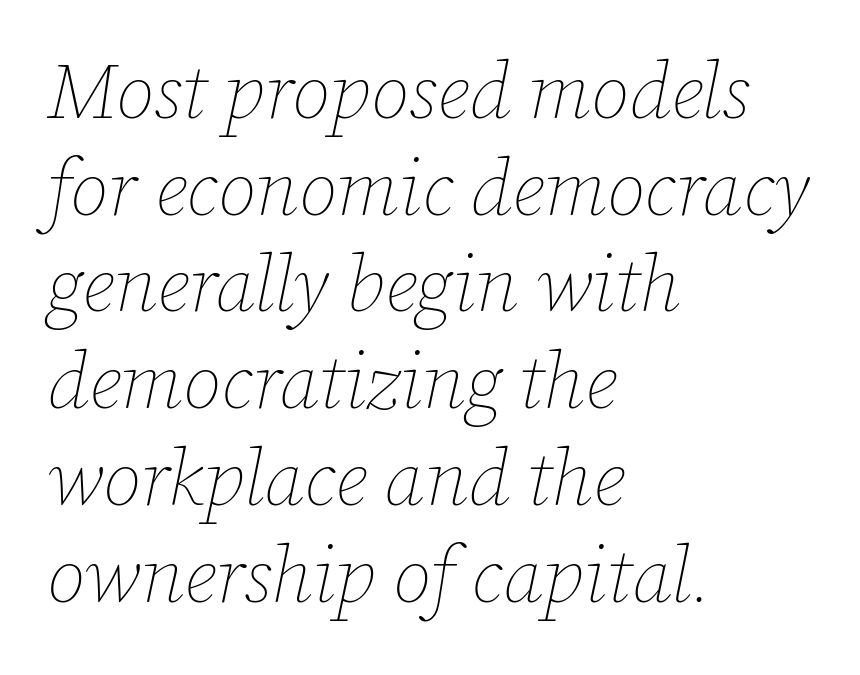
An italicized treatment has been applied to the whole sample. A student would call this left alignment; a typographer would say flush left, rag right. Beneath every word, the page is bare. A typesetter would call this zero additional tracking. The passage shown is typed in a proportional face where columns would drift.
